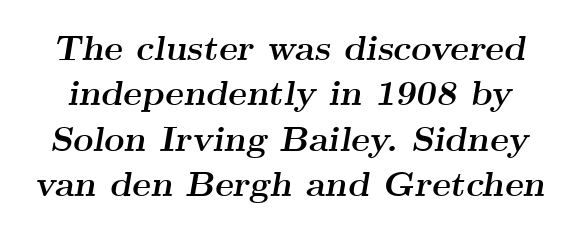
Q: Is the text bold? A: Yes.
Q: Is the text italic (slanted)? A: Yes, it leans right by about 9 degrees.
Q: Is the typeface a serif or a sans-serif typeface? A: Serif.
Q: Is the text underlined? A: No.
Q: Is the spacing between letters normal or unusually wide? A: Normal.
Q: Is the spacing between lines tight, normal or loose? A: Normal.
Q: Width (condensed, normal, or wide)? A: Wide.
Q: Stroke contrast? A: Medium.
Q: x-height? A: Small.
Q: Monospaced? A: No.
